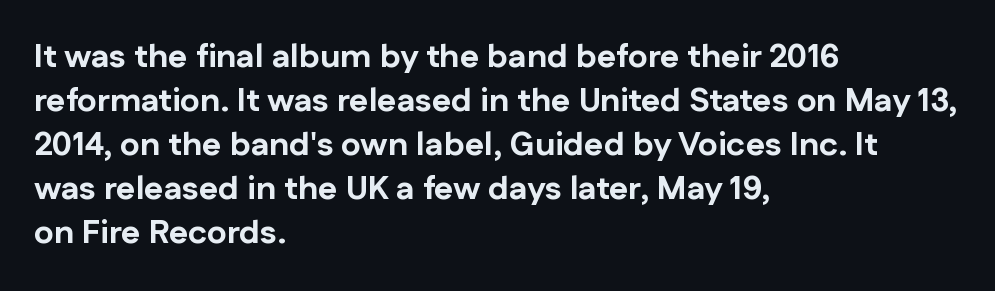
{"serif": "no", "italic": "no", "bold": "yes", "weight": "bold", "width": "normal", "stroke_contrast": "low", "x_height": "medium", "monospaced": "no", "underline": "no", "align": "left", "line_spacing": "normal", "line_spacing_ratio": 1.33, "letter_spacing": "normal", "letter_spacing_em": 0.0, "glyph_px": 33}
